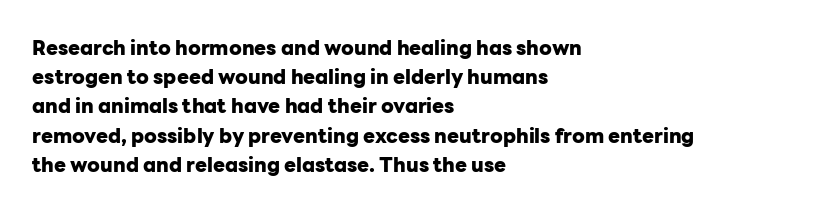
The glyphs are unaccompanied by any horizontal stroke below them. Line spacing here is normal. It's the straight-up-and-down kind of type. A dark, heavy texture on the line: the type is bold. The text block is weighted toward the left margin, trailing off unevenly rightward. Characters follow at the spacing the type designer built in.
